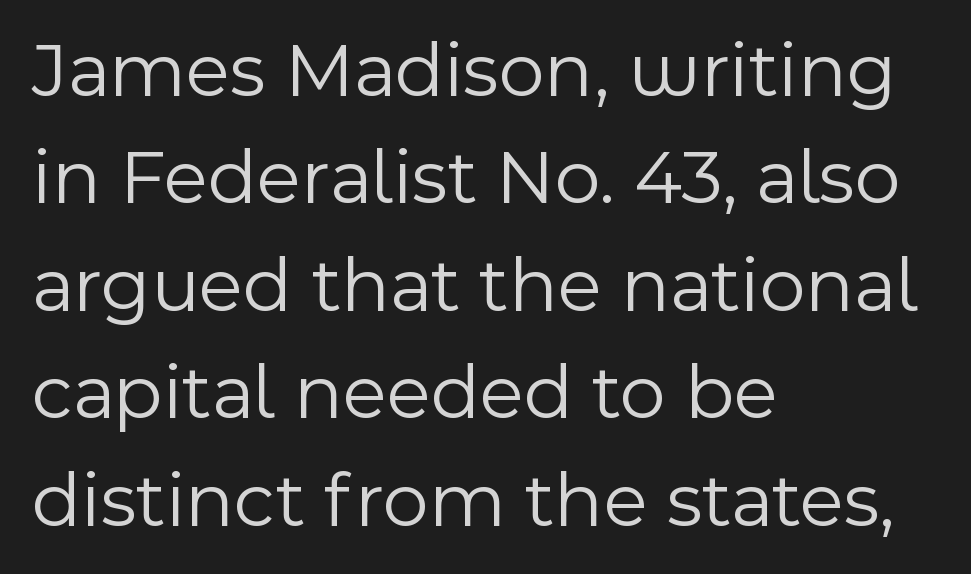
Regarding leading, the lines here are spaced in the standard way. Stroke mass is kept to a normal reading level or below. The words here are not underlined. Regarding serifs, this sample does without them. Is the block centered? No — it sits flush against the left margin.
